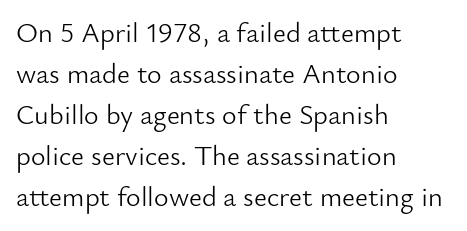
The image shows 28 px light sans-serif type, upright; set left-aligned, normal line spacing (1.46x), normal letter spacing, not underlined; low stroke contrast and a small x-height.
